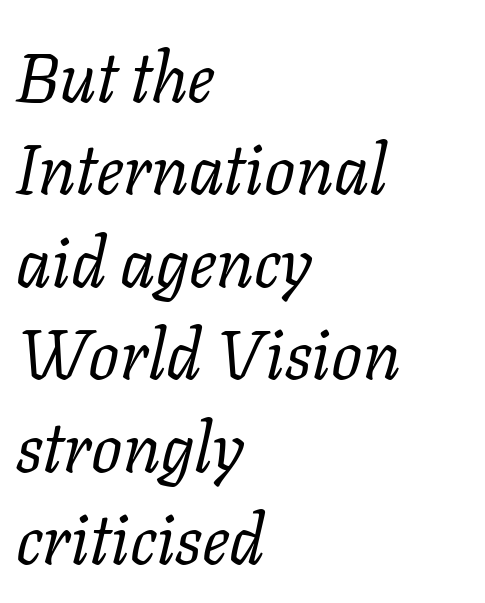
{"serif": "yes", "italic": "yes", "lean": "right", "slant_degrees": 11, "bold": "no", "weight": "regular", "width": "normal", "stroke_contrast": "low", "x_height": "medium", "monospaced": "no", "underline": "no", "align": "left", "line_spacing": "normal", "line_spacing_ratio": 1.34, "letter_spacing": "normal", "letter_spacing_em": 0.0, "glyph_px": 69}
